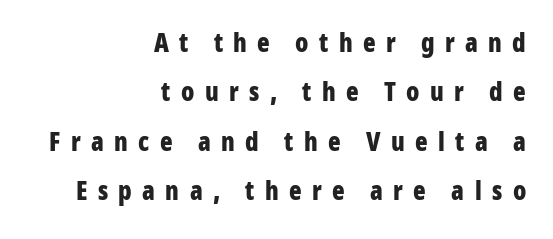
The image shows 26 px bold type, upright; set right-aligned, loose line spacing (1.9x), unusually wide letter spacing (+0.4 em), not underlined.
